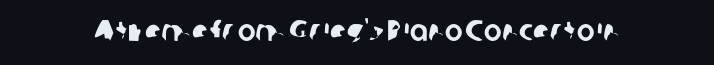
Q: Is the typeface a serif or a sans-serif typeface? A: Sans-serif.
Q: Is the text underlined? A: No.
Q: Is the spacing between letters normal or unusually wide? A: Normal.
Q: Width (condensed, normal, or wide)? A: Normal.
Q: Stroke contrast? A: Low.
Q: x-height? A: Medium.
Q: Monospaced? A: No.
